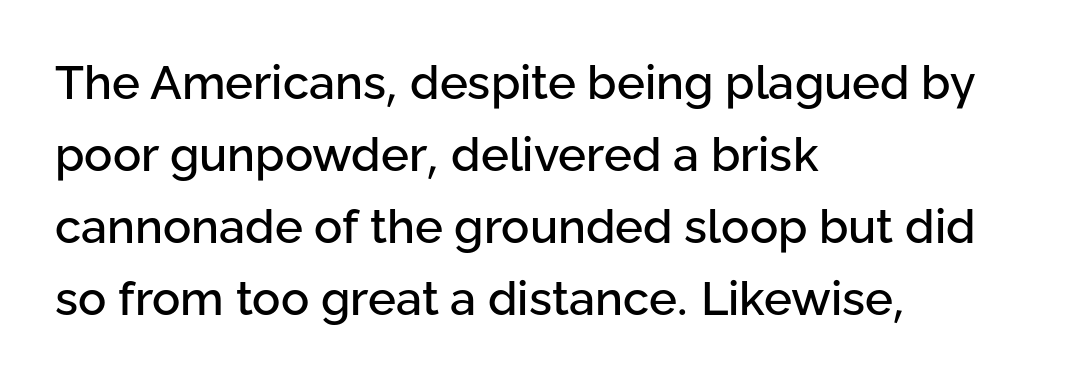
The image shows 47 px sans-serif type, upright; set left-aligned, normal line spacing (1.53x), normal letter spacing, not underlined; low stroke contrast and a medium x-height.
